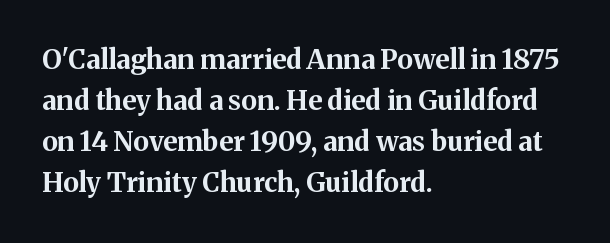
{"italic": "no", "bold": "yes", "underline": "no", "align": "left", "line_spacing": "normal", "line_spacing_ratio": 1.52, "letter_spacing": "normal", "letter_spacing_em": 0.0, "glyph_px": 27}
